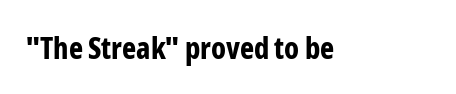
Look at the stroke-to-counter ratio: heavy, a bold. Tracking value appears to be zero — textbook default spacing. Observe the absence of serifs on each vertical stroke in this sample. Proportional: the letters do not fall into vertical columns.
